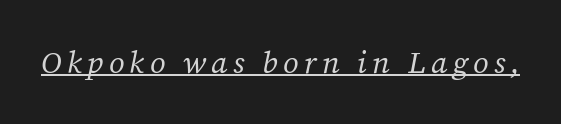
{"serif": "yes", "italic": "yes", "lean": "right", "slant_degrees": 12, "bold": "no", "weight": "regular", "width": "normal", "stroke_contrast": "medium", "x_height": "medium", "monospaced": "no", "underline": "yes", "glyph_px": 31}
